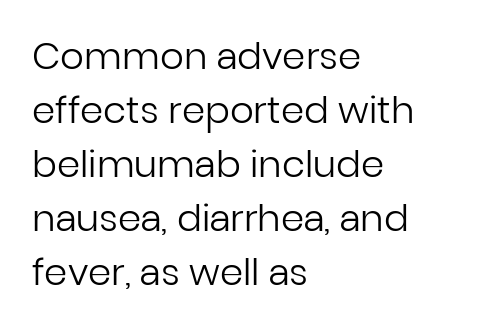
{"serif": "no", "italic": "no", "bold": "no", "weight": "regular", "width": "normal", "stroke_contrast": "low", "x_height": "medium", "monospaced": "no", "underline": "no", "align": "left", "line_spacing": "normal", "line_spacing_ratio": 1.46, "letter_spacing": "normal", "letter_spacing_em": 0.0, "glyph_px": 37}
